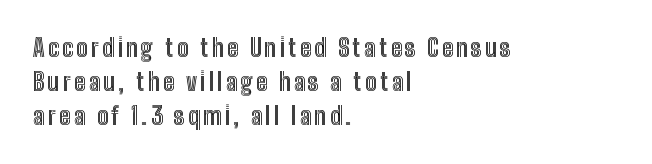
{"italic": "no", "underline": "no", "align": "left", "line_spacing": "normal", "line_spacing_ratio": 1.41, "glyph_px": 24}
